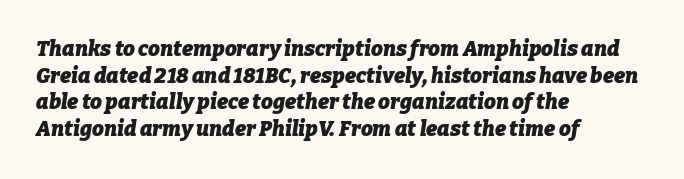
Q: Is the text bold? A: Yes.
Q: Is the text italic (slanted)? A: Yes, it leans right by about 9 degrees.
Q: Is the text underlined? A: No.
Q: How is the paragraph aligned? A: Left-aligned.
Q: Is the spacing between letters normal or unusually wide? A: Normal.
Q: Is the spacing between lines tight, normal or loose? A: Normal.
